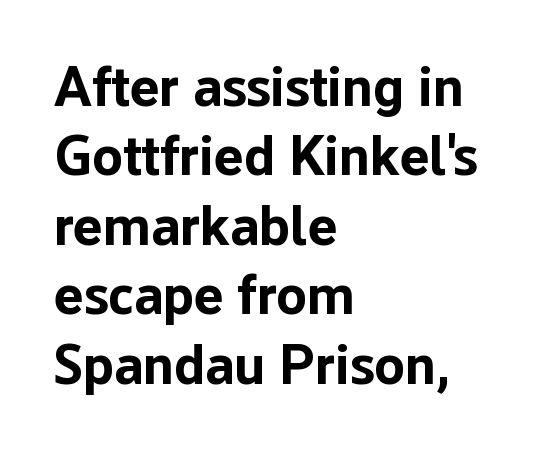
The image shows 56 px bold sans-serif type, upright; set left-aligned, line spacing 1.24x, normal letter spacing, not underlined; low stroke contrast and a medium x-height.
